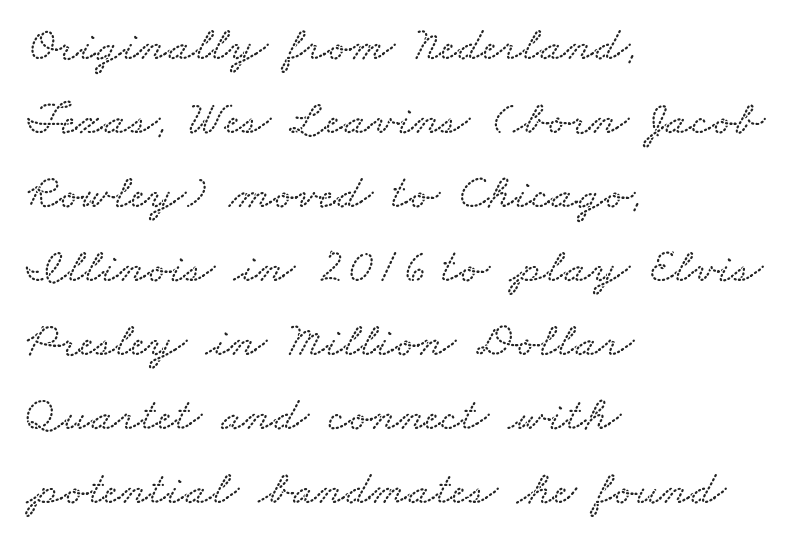
{"width": "wide", "stroke_contrast": "low", "x_height": "small", "monospaced": "no", "underline": "no", "align": "left", "line_spacing": "normal", "line_spacing_ratio": 1.51, "letter_spacing": "normal", "letter_spacing_em": 0.0, "glyph_px": 49}
